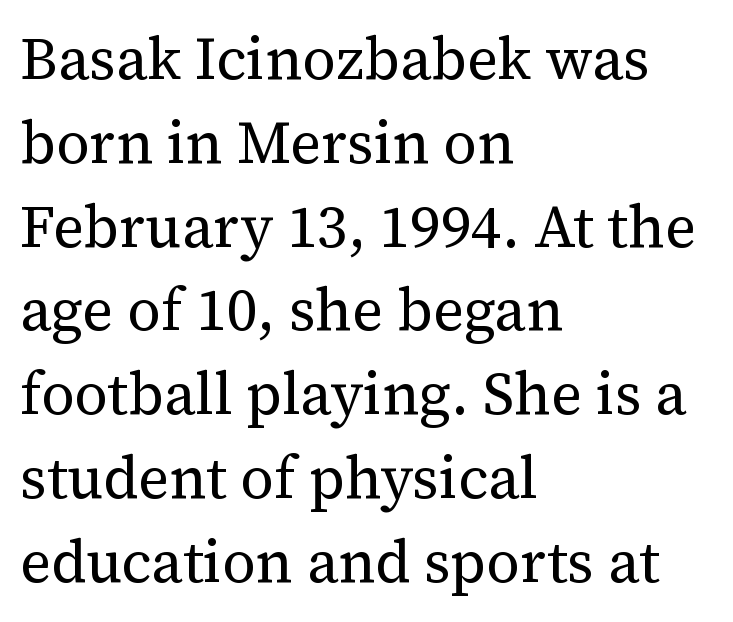
Words float on clear page, feet unadorned. There is no visible air inserted between adjacent glyphs. No chunkiness to these letters — they're not bold. Teacher's note: observe the even left margin — that is flush-left alignment. Examine the stroke ends and you'll spot serifs.
